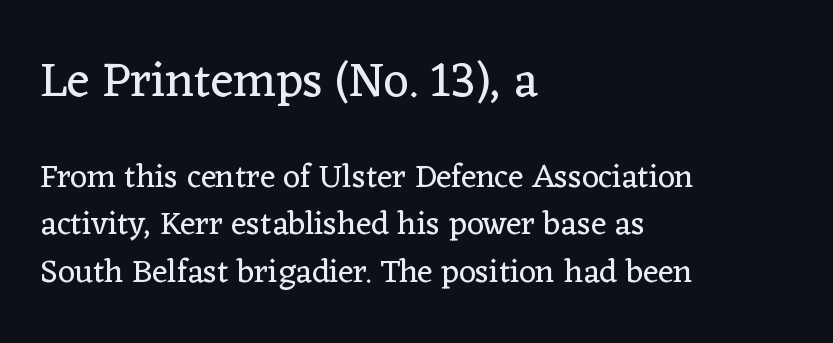
{"serif": "yes", "italic": "no", "bold": "no", "weight": "regular", "width": "normal", "stroke_contrast": "low", "x_height": "medium", "monospaced": "no", "underline": "no", "align": "left", "line_spacing": "normal", "line_spacing_ratio": 1.43, "letter_spacing": "normal", "letter_spacing_em": 0.0, "larger_block": "first", "size_ratio": 1.48, "glyph_px": 49}
